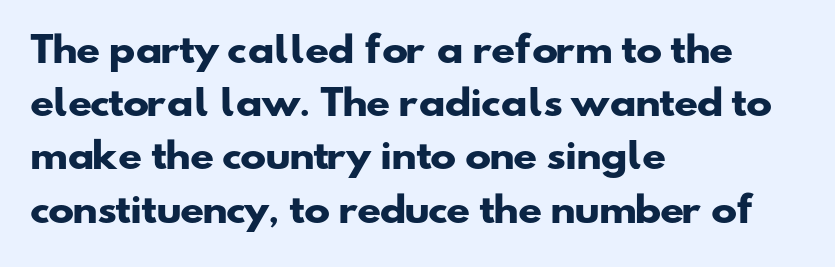
{"serif": "no", "bold": "yes", "weight": "heavy", "width": "wide", "stroke_contrast": "low", "x_height": "small", "monospaced": "no", "underline": "no", "align": "left", "line_spacing": "normal", "line_spacing_ratio": 1.52, "letter_spacing": "normal", "letter_spacing_em": 0.0, "glyph_px": 35}
